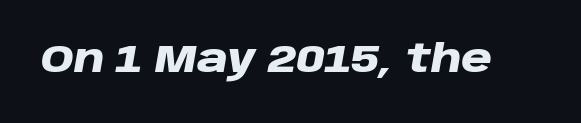
The image shows 38 px heavy, wide type, italic (leaning right); set normal letter spacing, not underlined; low stroke contrast and a large x-height.
